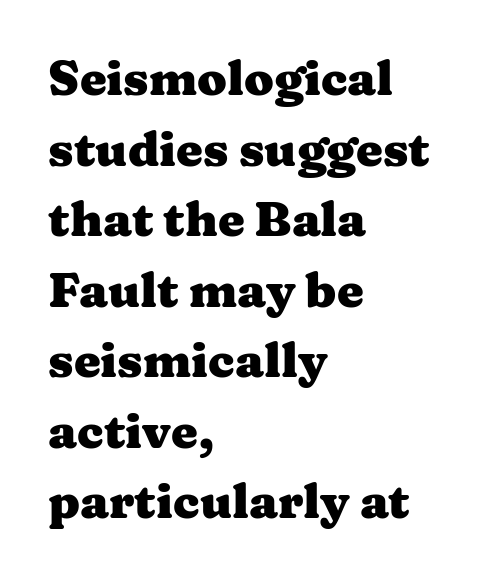
Heavy, bold letterforms. Anything drawn beneath the words? Only blank space. Spacing verdict: proportional, widths tailored to each character. A typesetter would label this face a serif. The lines in this sample share a left origin and differ only in where they stop.
